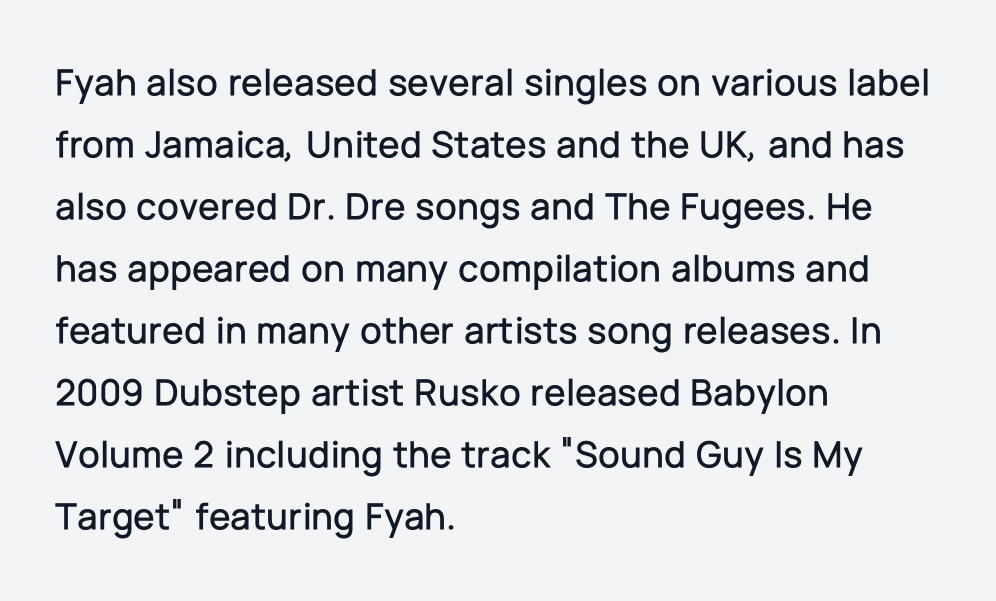
The gaps between neighbouring characters are ordinary and unremarkable. The lines in this sample share a left origin and differ only in where they stop. You could not count columns in this text — the font is proportionally spaced. The space between consecutive lines is moderate. Descenders are the only things crossing below the line. The lettering holds an erect, upright posture throughout.
